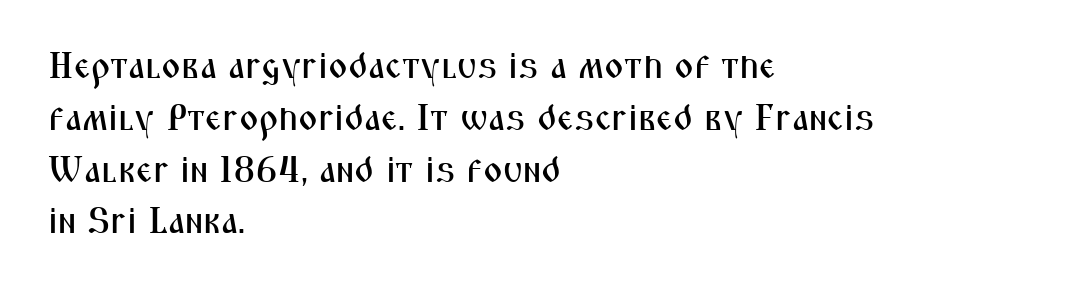
Q: Is the text italic (slanted)? A: No, it is upright.
Q: Is the typeface a serif or a sans-serif typeface? A: Sans-serif.
Q: Is the text underlined? A: No.
Q: How is the paragraph aligned? A: Left-aligned.
Q: Is the spacing between letters normal or unusually wide? A: Normal.
Q: Is the spacing between lines tight, normal or loose? A: Normal.
Q: Width (condensed, normal, or wide)? A: Condensed.
Q: Stroke contrast? A: Medium.
Q: x-height? A: Medium.
Q: Monospaced? A: No.
